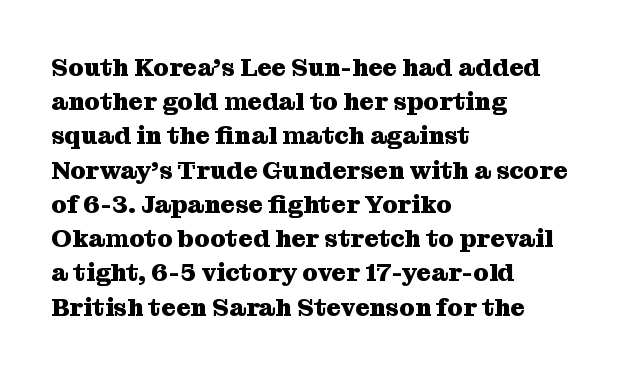
The image shows 25 px bold type, upright; set left-aligned, normal line spacing (1.37x), normal letter spacing, not underlined.
